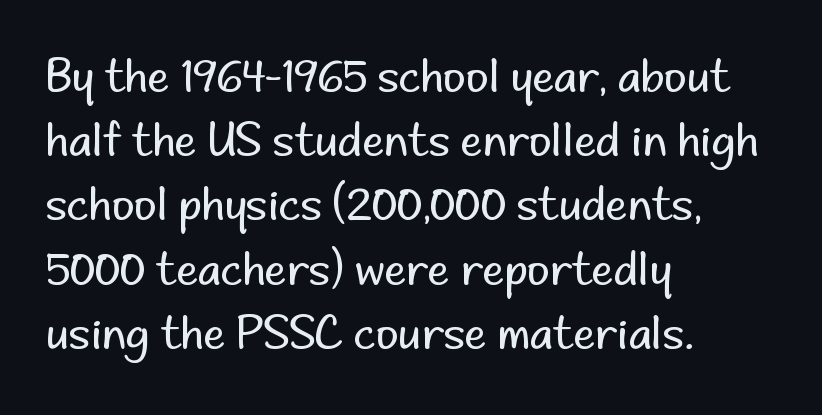
{"serif": "no", "italic": "no", "bold": "no", "weight": "regular", "width": "normal", "stroke_contrast": "low", "x_height": "small", "monospaced": "no", "underline": "no", "align": "left", "line_spacing": "normal", "line_spacing_ratio": 1.46, "letter_spacing": "normal", "letter_spacing_em": 0.0, "glyph_px": 44}
